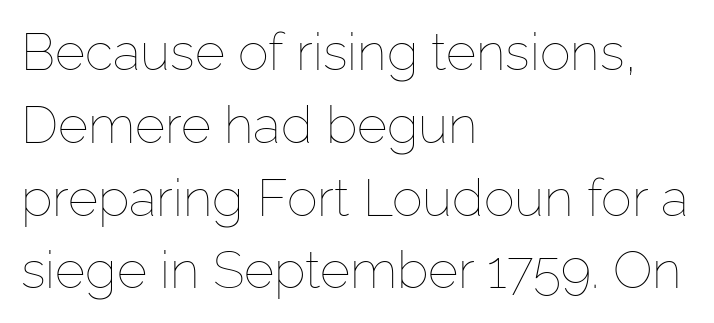
Q: Is the text bold? A: No.
Q: Is the text italic (slanted)? A: No, it is upright.
Q: Is the text underlined? A: No.
Q: How is the paragraph aligned? A: Left-aligned.
Q: Is the spacing between letters normal or unusually wide? A: Normal.
Q: Is the spacing between lines tight, normal or loose? A: Normal.
Q: Width (condensed, normal, or wide)? A: Normal.
Q: Stroke contrast? A: Low.
Q: x-height? A: Medium.
Q: Monospaced? A: No.
